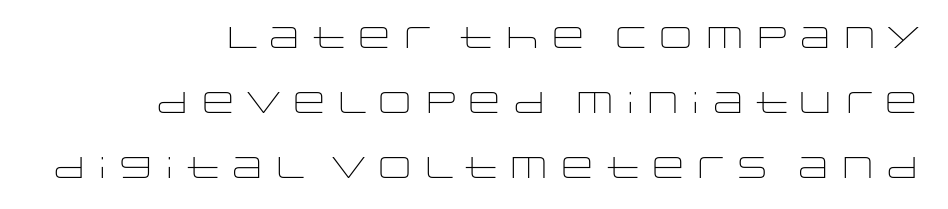
{"serif": "no", "italic": "no", "bold": "no", "weight": "light", "width": "wide", "stroke_contrast": "low", "x_height": "large", "monospaced": "no", "underline": "no", "line_spacing": "loose", "line_spacing_ratio": 2.17, "letter_spacing": "normal", "letter_spacing_em": 0.0, "glyph_px": 30}
